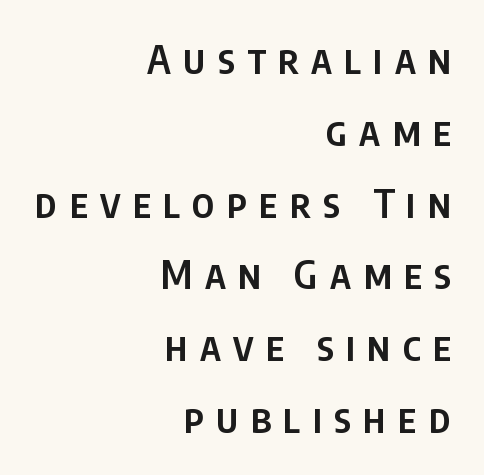
The image shows 39 px semibold, condensed sans-serif type, upright; set right-aligned, line spacing 1.84x, unusually wide letter spacing (+0.31 em), not underlined; low stroke contrast and a large x-height.
